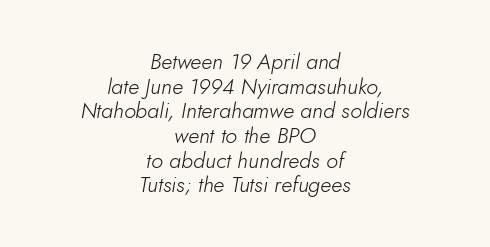
Unbolded letterforms with no extra heft. Very little white space separates one row of letters from the next. Style check: oblique. Caption: multi-line text, centered on the measure. No extra tracking has been applied to these lines.
